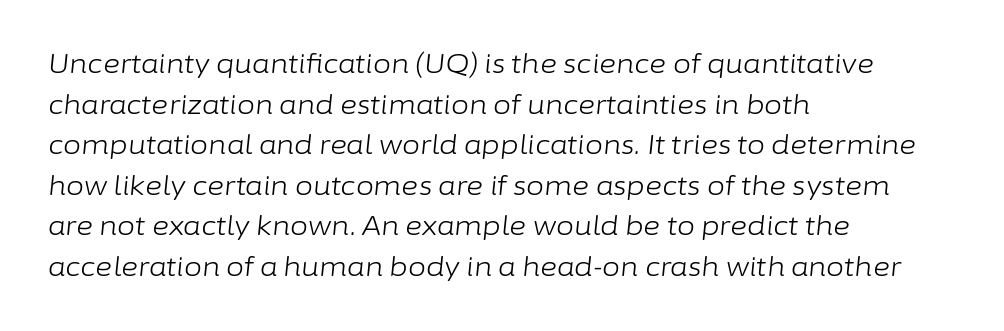
The image shows 26 px text type, italic (leaning right); set left-aligned, normal line spacing (1.56x), normal letter spacing, not underlined.
